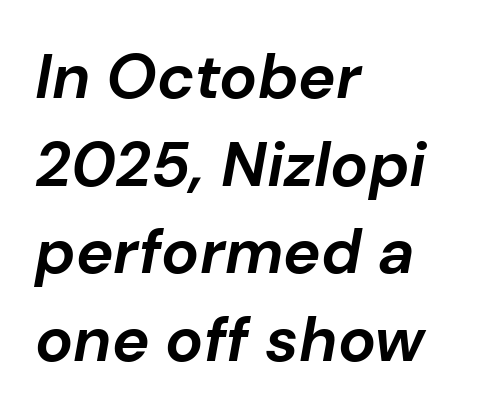
Q: Is the text bold? A: Yes.
Q: Is the text italic (slanted)? A: Yes, it leans right by about 10 degrees.
Q: Is the text underlined? A: No.
Q: How is the paragraph aligned? A: Left-aligned.
Q: Is the spacing between letters normal or unusually wide? A: Normal.
Q: Is the spacing between lines tight, normal or loose? A: Normal.
Q: Width (condensed, normal, or wide)? A: Normal.
Q: Stroke contrast? A: Low.
Q: x-height? A: Medium.
Q: Monospaced? A: No.
